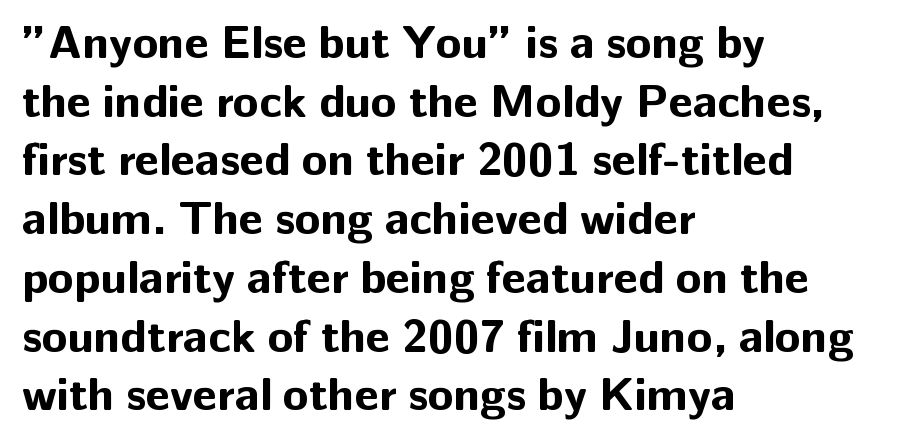
{"serif": "no", "italic": "no", "bold": "yes", "weight": "bold", "width": "normal", "stroke_contrast": "low", "x_height": "medium", "monospaced": "no", "underline": "no", "align": "left", "line_spacing": "normal", "line_spacing_ratio": 1.25, "letter_spacing": "normal", "letter_spacing_em": 0.0, "glyph_px": 47}
